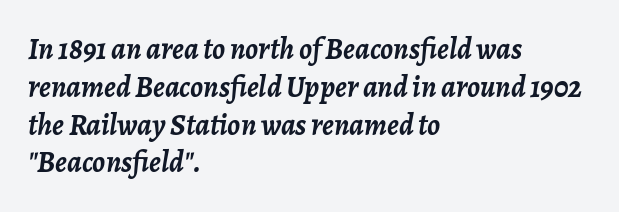
Q: Is the text bold? A: Yes.
Q: Is the text italic (slanted)? A: Yes, it leans right by about 7 degrees.
Q: Is the text underlined? A: No.
Q: How is the paragraph aligned? A: Left-aligned.
Q: Is the spacing between letters normal or unusually wide? A: Normal.
Q: Is the spacing between lines tight, normal or loose? A: Normal.
Q: Width (condensed, normal, or wide)? A: Normal.
Q: Stroke contrast? A: Low.
Q: x-height? A: Medium.
Q: Monospaced? A: No.
